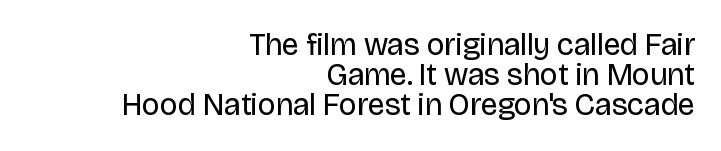
Q: Is the text bold? A: No.
Q: Is the text italic (slanted)? A: No, it is upright.
Q: Is the typeface a serif or a sans-serif typeface? A: Sans-serif.
Q: Is the text underlined? A: No.
Q: How is the paragraph aligned? A: Right-aligned.
Q: Is the spacing between letters normal or unusually wide? A: Normal.
Q: Is the spacing between lines tight, normal or loose? A: Tight.
Q: Width (condensed, normal, or wide)? A: Normal.
Q: Stroke contrast? A: Low.
Q: x-height? A: Large.
Q: Monospaced? A: No.
